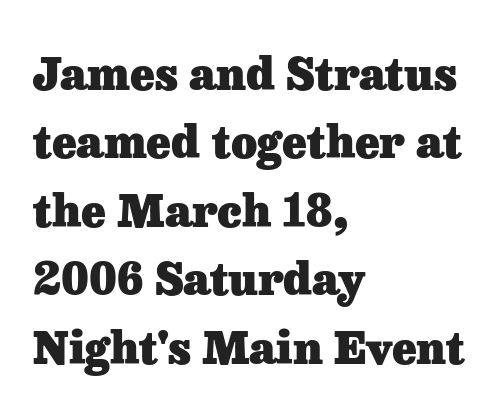
The image shows 45 px heavy serif type, upright; set left-aligned, normal line spacing (1.52x), normal letter spacing, not underlined; low stroke contrast and a medium x-height.
